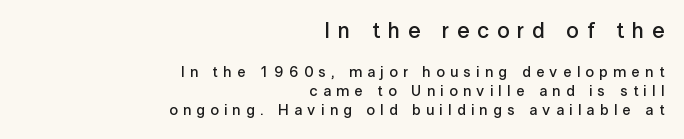
{"italic": "no", "bold": "semi", "underline": "no", "align": "right", "line_spacing": "normal", "line_spacing_ratio": 1.26, "letter_spacing": "wide", "letter_spacing_em": 0.36, "larger_block": "first", "size_ratio": 1.47, "glyph_px": 22}
